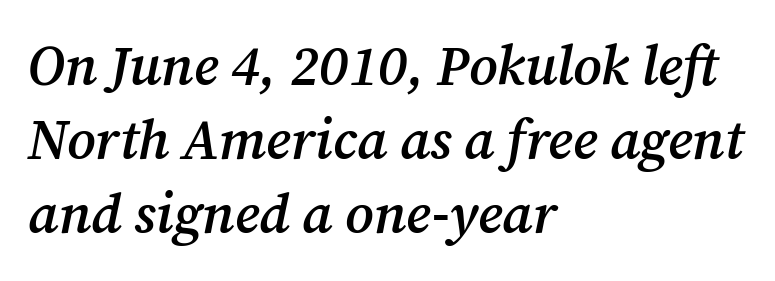
These lines stack with their left ends in a neat column. Only glyphs here, with clear space below each row. I'd call this a serif setting — the letters wear small feet. The passage shown has conventional tracking throughout. The rows are spaced the way most documents space them. Notice the strokes are somewhat thickened but not fully heavy: this is a semibold.
